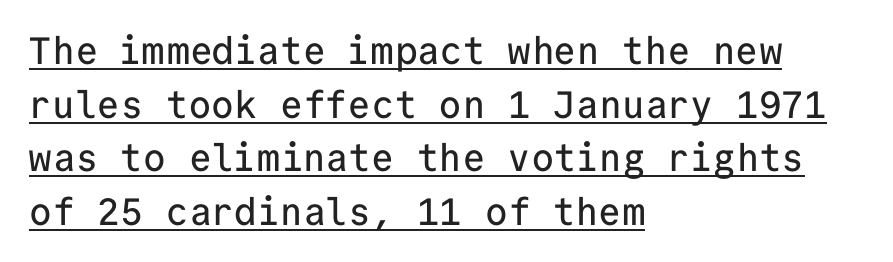
These characters rest on top of a visible drawn line. Students, observe: this is what conventionally led text looks like. The glyphs in this specimen are sans serif. Here the designer chose a console-style face with uniform glyph widths. The horizontal fit of the characters is conventional and even.
